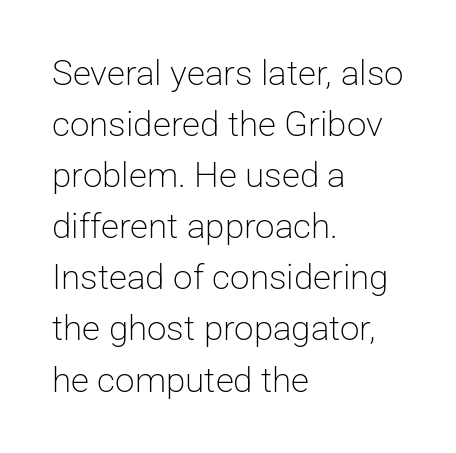
The image shows 35 px light sans-serif type, upright; set left-aligned, normal line spacing (1.46x), normal letter spacing, not underlined; low stroke contrast and a medium x-height.
